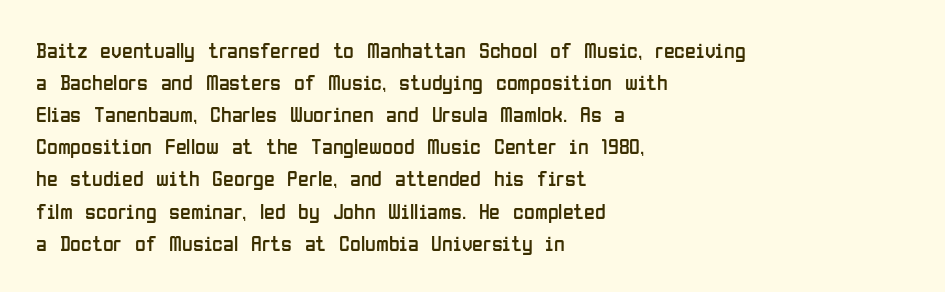
The image shows 22 px text type, upright; set left-aligned, normal line spacing (1.46x), normal letter spacing, not underlined.
